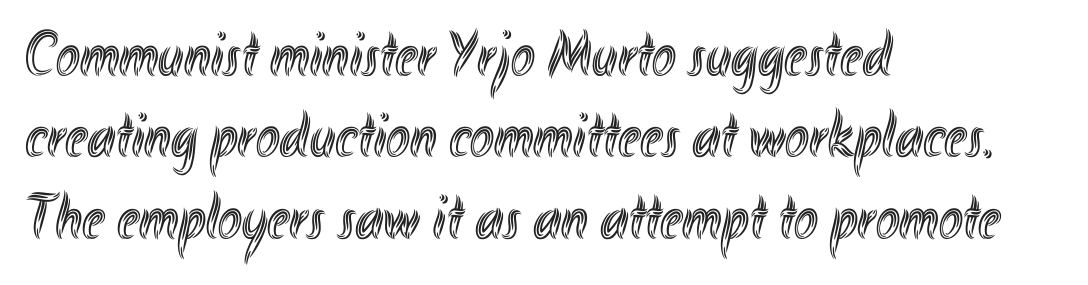
{"width": "condensed", "x_height": "small", "monospaced": "no", "underline": "no", "align": "left", "line_spacing": "normal", "line_spacing_ratio": 1.27, "letter_spacing": "normal", "letter_spacing_em": 0.0, "glyph_px": 64}
